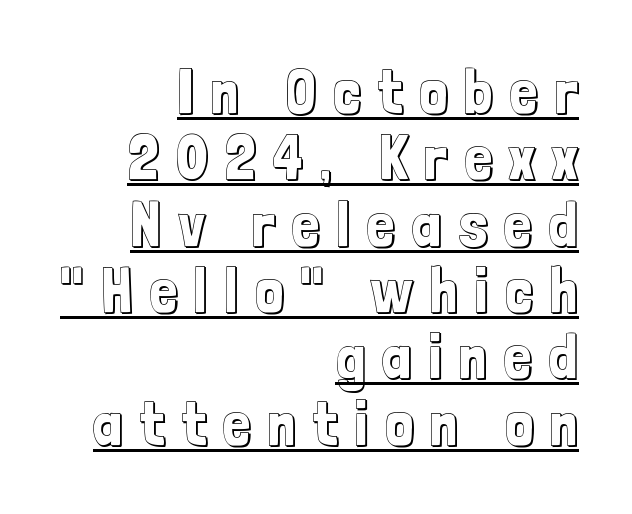
{"italic": "no", "width": "condensed", "x_height": "medium", "monospaced": "no", "underline": "yes", "align": "right", "line_spacing": "tight", "line_spacing_ratio": 1.07, "letter_spacing": "wide", "letter_spacing_em": 0.28, "glyph_px": 62}
